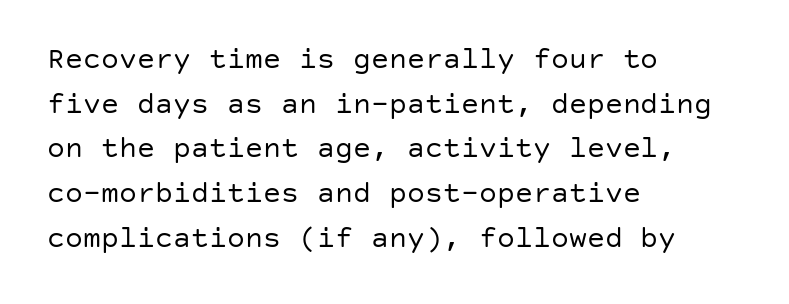
{"serif": "no", "italic": "no", "bold": "no", "weight": "regular", "width": "normal", "stroke_contrast": "low", "x_height": "large", "underline": "no", "align": "left", "line_spacing": "normal", "line_spacing_ratio": 1.49, "letter_spacing": "normal", "letter_spacing_em": 0.0, "glyph_px": 30}
